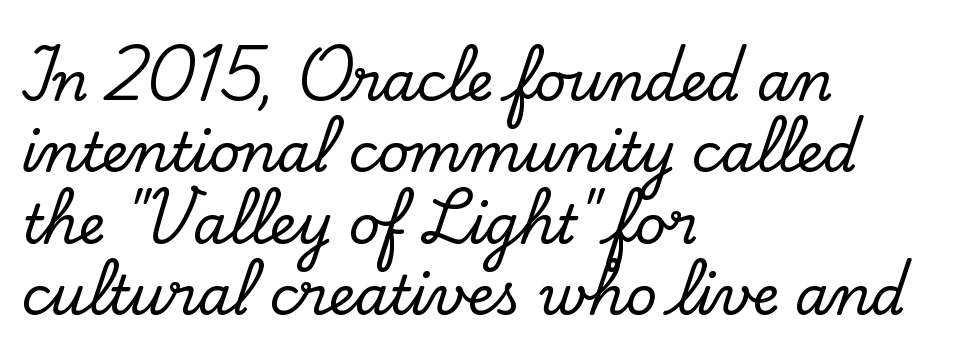
The letters advance in unequal steps, a hallmark of proportional type. The face used here is seriffed, in the tradition of book romans. Summary of vertical rhythm: regular, with standard interline spacing.
